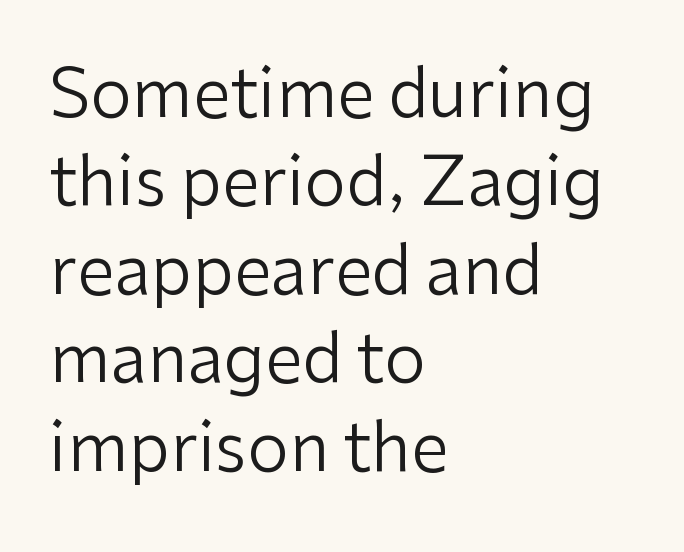
{"serif": "no", "italic": "no", "bold": "no", "weight": "regular", "width": "normal", "stroke_contrast": "low", "x_height": "medium", "monospaced": "no", "underline": "no", "align": "left", "line_spacing": "normal", "line_spacing_ratio": 1.32, "letter_spacing": "normal", "letter_spacing_em": 0.0, "glyph_px": 67}
